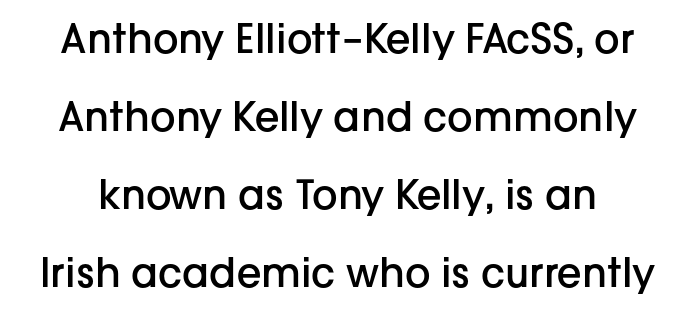
The image shows 40 px semibold sans-serif type, upright; set loose line spacing (1.95x), normal letter spacing, not underlined; low stroke contrast and a medium x-height.
